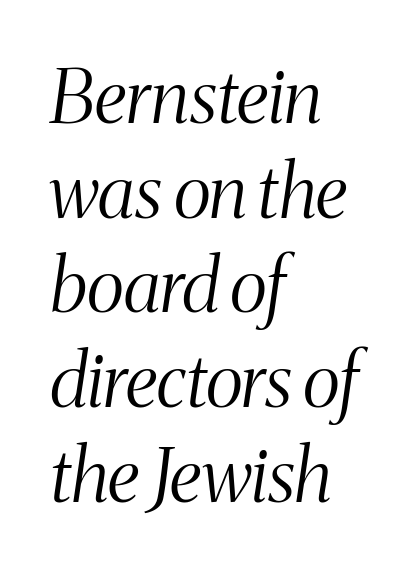
Standard letterfit; no display-style spreading of the glyphs. Plain, unruled lines of type. The paragraph shown leans on its left margin. Does the leading feel generous? No, just average.
